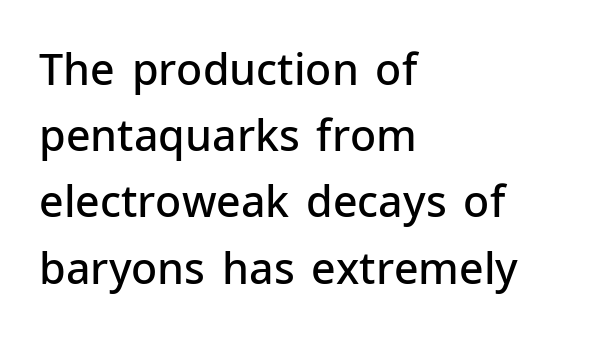
{"serif": "no", "italic": "no", "bold": "semi", "weight": "semibold", "width": "normal", "stroke_contrast": "low", "x_height": "medium", "monospaced": "no", "underline": "no", "align": "left", "line_spacing": "normal", "line_spacing_ratio": 1.54, "letter_spacing": "normal", "letter_spacing_em": 0.0, "glyph_px": 43}
